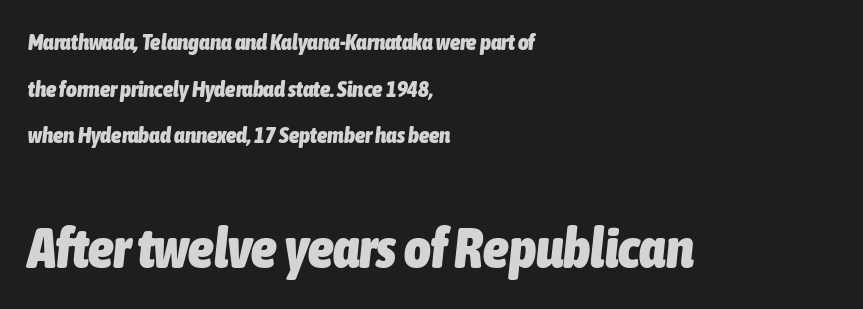
Q: Is the text bold? A: Yes.
Q: Is the text italic (slanted)? A: Yes, it leans right by about 6 degrees.
Q: Is the text underlined? A: No.
Q: How is the paragraph aligned? A: Left-aligned.
Q: Is the spacing between letters normal or unusually wide? A: Normal.
Q: Is the spacing between lines tight, normal or loose? A: Loose.
Q: Which block of text is set in a larger size, the first (top) or the second (bottom)? A: The second (bottom) one.
Q: Width (condensed, normal, or wide)? A: Condensed.
Q: Stroke contrast? A: Low.
Q: x-height? A: Medium.
Q: Monospaced? A: No.
